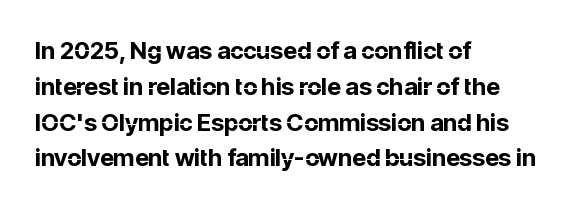
Q: Is the text bold? A: Yes.
Q: Is the text italic (slanted)? A: No, it is upright.
Q: Is the text underlined? A: No.
Q: How is the paragraph aligned? A: Left-aligned.
Q: Is the spacing between letters normal or unusually wide? A: Normal.
Q: Is the spacing between lines tight, normal or loose? A: Normal.
